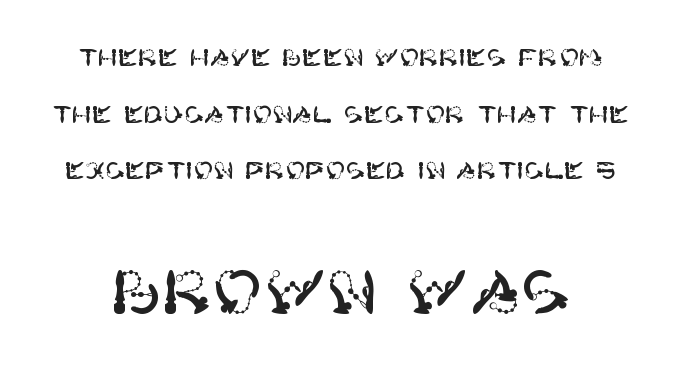
Q: Is the text italic (slanted)? A: No, it is upright.
Q: Is the typeface a serif or a sans-serif typeface? A: Sans-serif.
Q: Is the text underlined? A: No.
Q: Is the spacing between letters normal or unusually wide? A: Normal.
Q: Is the spacing between lines tight, normal or loose? A: Loose.
Q: Which block of text is set in a larger size, the first (top) or the second (bottom)? A: The second (bottom) one.
Q: Width (condensed, normal, or wide)? A: Normal.
Q: Stroke contrast? A: High.
Q: x-height? A: Large.
